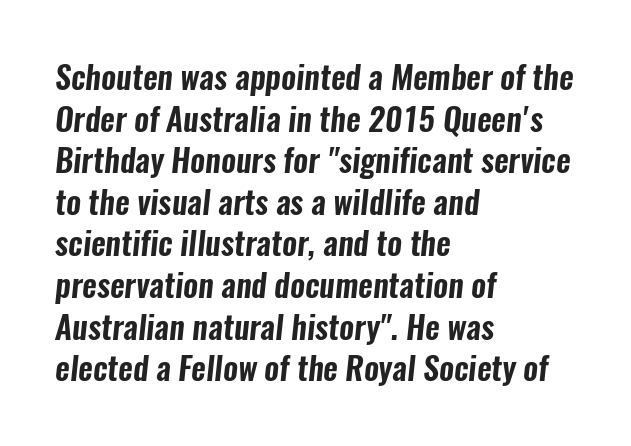
{"serif": "no", "width": "condensed", "stroke_contrast": "low", "x_height": "medium", "monospaced": "no", "underline": "no", "align": "left", "line_spacing": "normal", "line_spacing_ratio": 1.3, "letter_spacing": "normal", "letter_spacing_em": 0.0, "glyph_px": 32}
